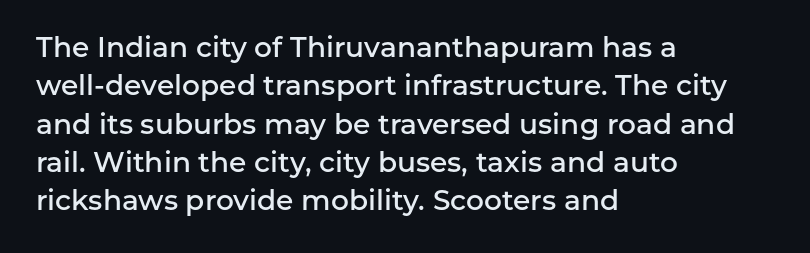
Q: Is the text bold? A: Semi-bold.
Q: Is the text italic (slanted)? A: No, it is upright.
Q: Is the typeface a serif or a sans-serif typeface? A: Sans-serif.
Q: Is the text underlined? A: No.
Q: How is the paragraph aligned? A: Left-aligned.
Q: Is the spacing between letters normal or unusually wide? A: Normal.
Q: Is the spacing between lines tight, normal or loose? A: Normal.
Q: Width (condensed, normal, or wide)? A: Normal.
Q: Stroke contrast? A: Low.
Q: x-height? A: Medium.
Q: Monospaced? A: No.
